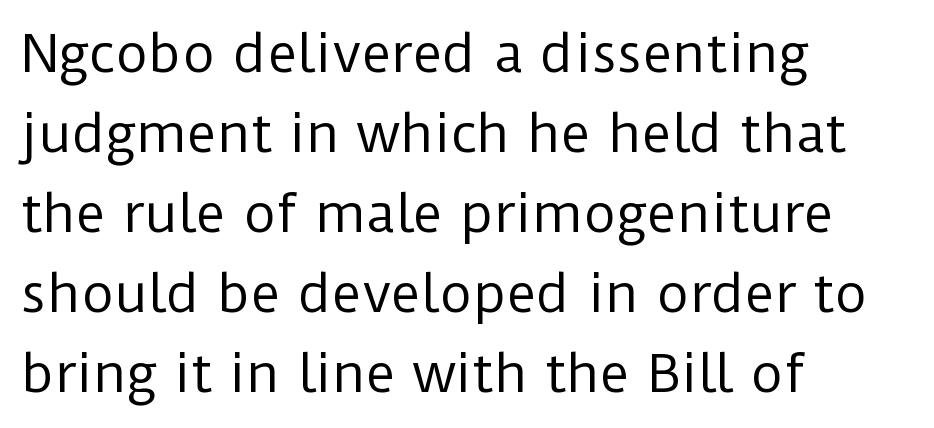
The image shows 51 px regular-weight sans-serif type, upright; set left-aligned, normal line spacing (1.57x), normal letter spacing, not underlined; low stroke contrast and a medium x-height.
